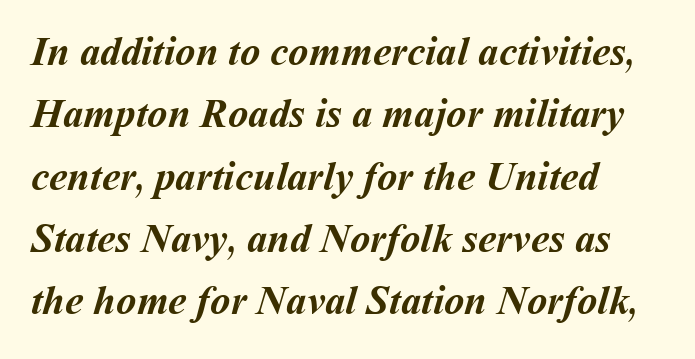
{"bold": "yes", "weight": "semibold", "width": "normal", "stroke_contrast": "medium", "x_height": "medium", "monospaced": "no", "underline": "no", "align": "left", "line_spacing": "normal", "line_spacing_ratio": 1.52, "letter_spacing": "normal", "letter_spacing_em": 0.0, "glyph_px": 41}
